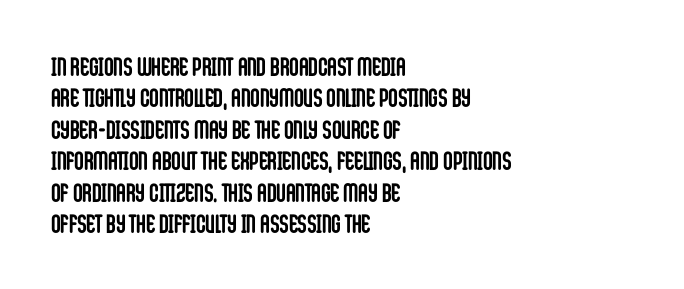
Q: Is the text bold? A: Yes.
Q: Is the text italic (slanted)? A: No, it is upright.
Q: Is the text underlined? A: No.
Q: How is the paragraph aligned? A: Left-aligned.
Q: Is the spacing between letters normal or unusually wide? A: Normal.
